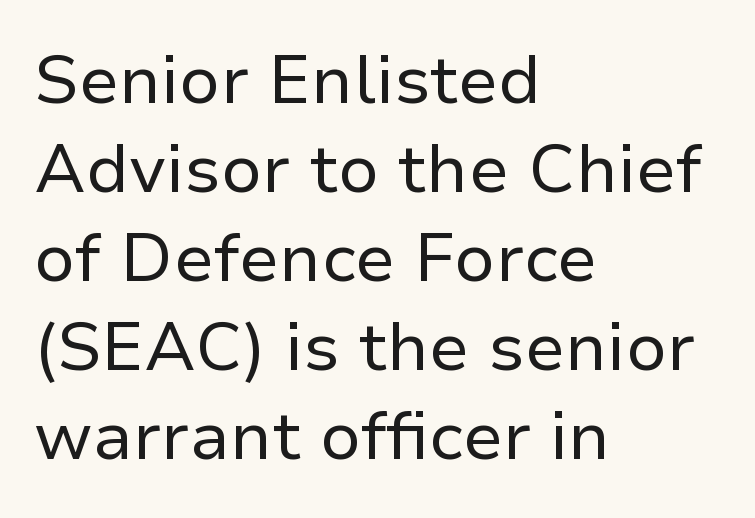
The specimen omits any rule beneath the text block's lines. Type style note: lacks serifs. Casual observation: everything's shoved over to the left. Vertical strokes here are truly vertical. The rendering uses natural spacing where letterforms have individual widths.
